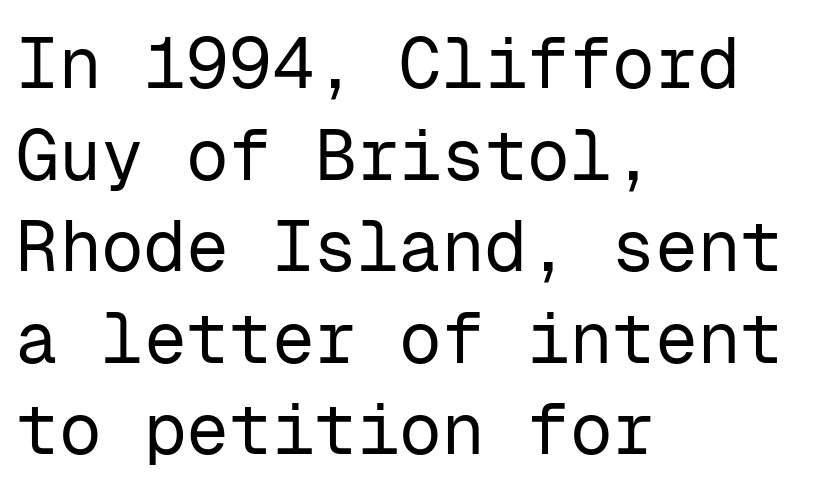
Caption: face not bold, strokes unweighted. Summary of vertical rhythm: regular, with standard interline spacing. The compositor pushed each line to the left boundary. The space beneath each line is pristine and unruled. To sum up the face: it is a sans, with no serifs.
